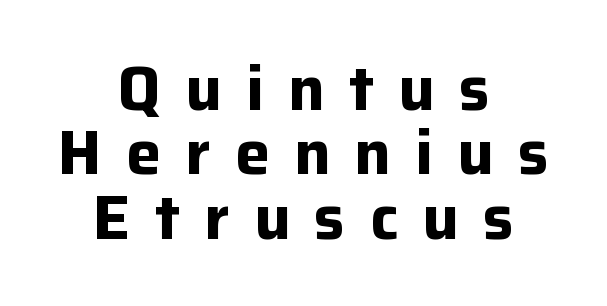
The image shows 62 px bold sans-serif type, upright; set centered, tight line spacing (1.04x), unusually wide letter spacing (+0.39 em), not underlined; low stroke contrast and a medium x-height.
